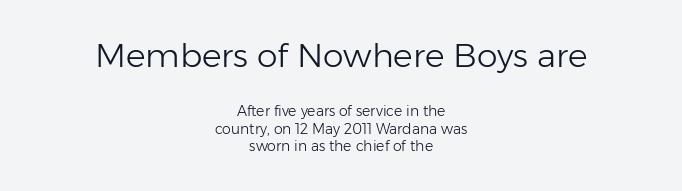
{"serif": "no", "italic": "no", "bold": "no", "weight": "light", "width": "normal", "stroke_contrast": "low", "x_height": "medium", "monospaced": "no", "underline": "no", "align": "center", "line_spacing_ratio": 1.24, "letter_spacing": "normal", "letter_spacing_em": 0.0, "larger_block": "first", "size_ratio": 2.36, "glyph_px": 33}
